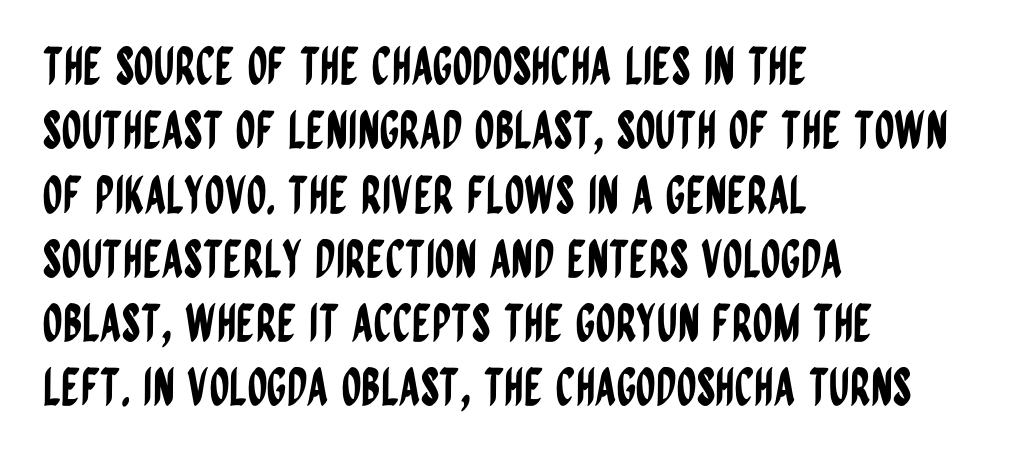
{"serif": "no", "italic": "no", "width": "condensed", "stroke_contrast": "low", "x_height": "large", "monospaced": "no", "underline": "no", "align": "left", "line_spacing": "normal", "line_spacing_ratio": 1.26, "letter_spacing": "normal", "letter_spacing_em": 0.0, "glyph_px": 51}
